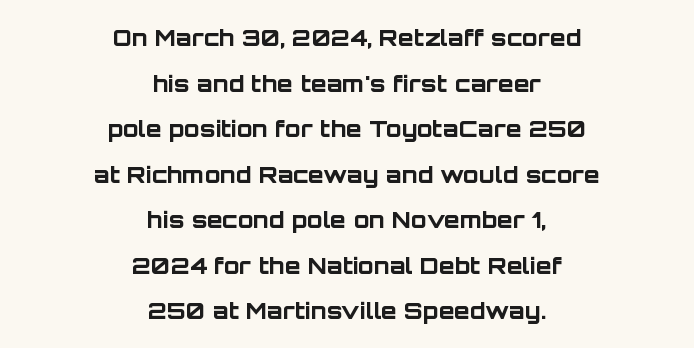
Caption: bold face, heavy strokes. Neither beginnings nor endings align; midpoints do. Designer's note — italics off, roman on. A clean baseline with only descenders dipping below it.
